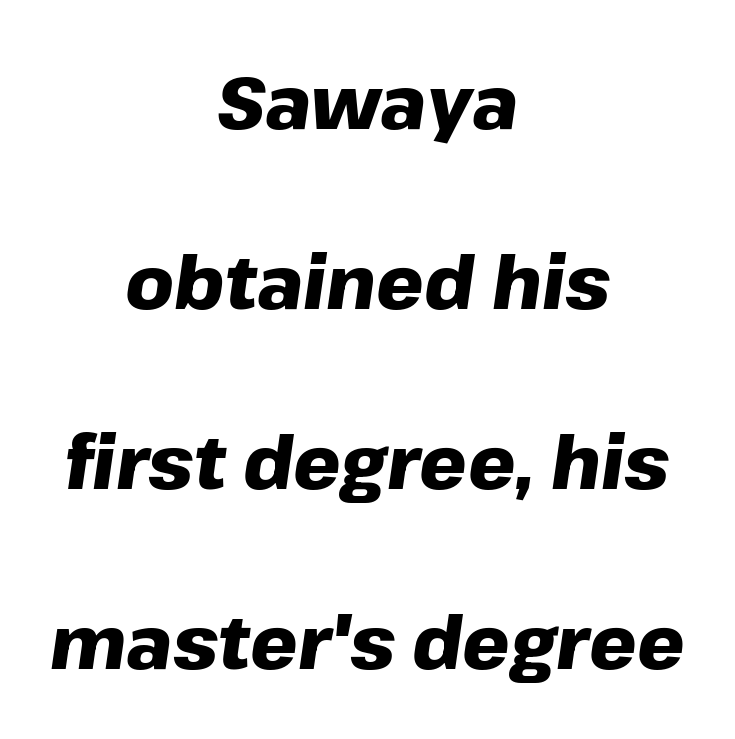
Q: Is the text bold? A: Yes.
Q: Is the text italic (slanted)? A: Yes, it leans right by about 8 degrees.
Q: Is the text underlined? A: No.
Q: How is the paragraph aligned? A: Centered.
Q: Is the spacing between letters normal or unusually wide? A: Normal.
Q: Is the spacing between lines tight, normal or loose? A: Loose.
Q: Width (condensed, normal, or wide)? A: Normal.
Q: Stroke contrast? A: Low.
Q: x-height? A: Medium.
Q: Monospaced? A: No.
